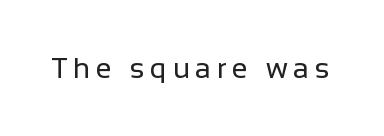
{"serif": "no", "italic": "no", "bold": "no", "weight": "regular", "width": "normal", "stroke_contrast": "low", "x_height": "medium", "monospaced": "no", "underline": "no", "glyph_px": 29}
